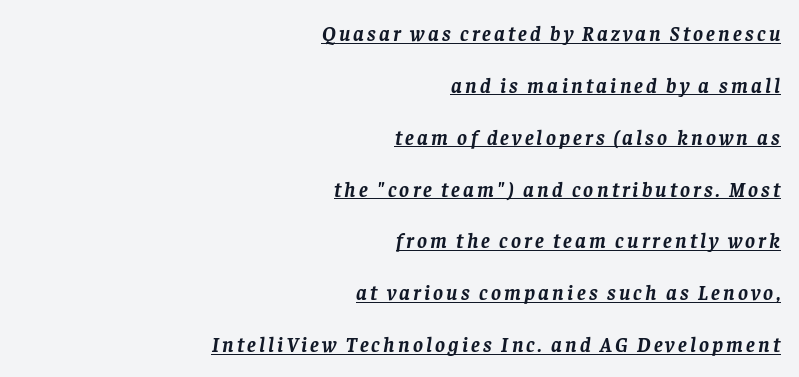
The specimen reads as italic at a glance. Caption: multi-line text, flush right, ragged left. Horizontal bands of white between lines are thick stripes. The string is rendered with underlining switched on.
